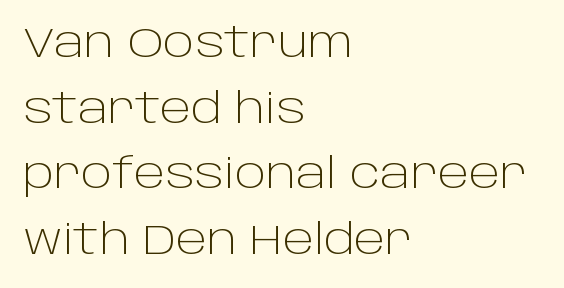
Q: Is the text bold? A: No.
Q: Is the text italic (slanted)? A: No, it is upright.
Q: Is the typeface a serif or a sans-serif typeface? A: Sans-serif.
Q: Is the text underlined? A: No.
Q: How is the paragraph aligned? A: Left-aligned.
Q: Is the spacing between letters normal or unusually wide? A: Normal.
Q: Is the spacing between lines tight, normal or loose? A: Normal.
Q: Width (condensed, normal, or wide)? A: Normal.
Q: Stroke contrast? A: Low.
Q: x-height? A: Large.
Q: Monospaced? A: No.
